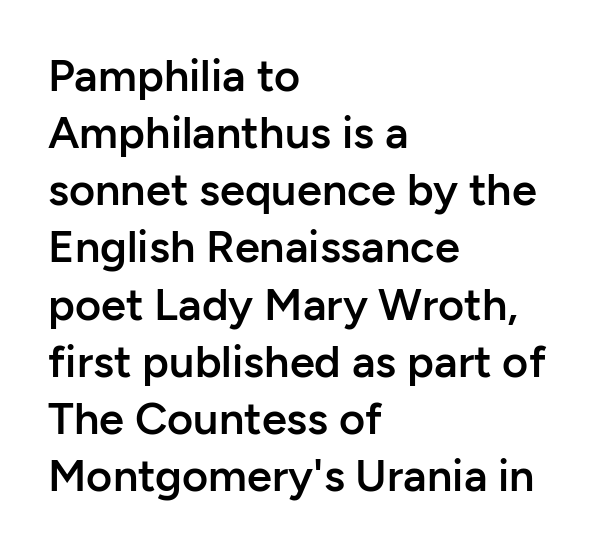
Q: Is the text bold? A: Semi-bold.
Q: Is the text italic (slanted)? A: No, it is upright.
Q: Is the typeface a serif or a sans-serif typeface? A: Sans-serif.
Q: Is the text underlined? A: No.
Q: How is the paragraph aligned? A: Left-aligned.
Q: Is the spacing between letters normal or unusually wide? A: Normal.
Q: Is the spacing between lines tight, normal or loose? A: Normal.
Q: Width (condensed, normal, or wide)? A: Normal.
Q: Stroke contrast? A: Low.
Q: x-height? A: Medium.
Q: Monospaced? A: No.
